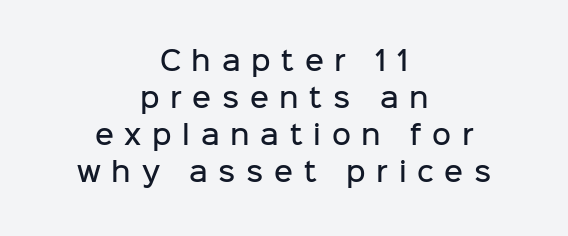
Q: Is the text bold? A: Semi-bold.
Q: Is the text italic (slanted)? A: No, it is upright.
Q: Is the text underlined? A: No.
Q: How is the paragraph aligned? A: Centered.
Q: Is the spacing between letters normal or unusually wide? A: Unusually wide.
Q: Is the spacing between lines tight, normal or loose? A: Normal.
